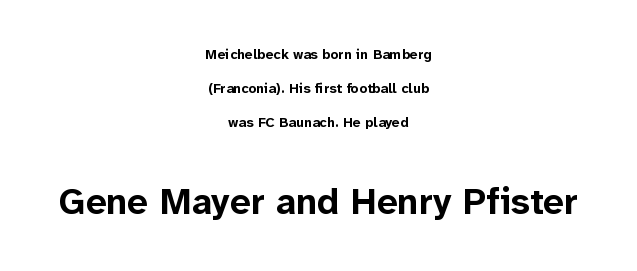
Q: Is the text bold? A: Yes.
Q: Is the text italic (slanted)? A: No, it is upright.
Q: Is the typeface a serif or a sans-serif typeface? A: Sans-serif.
Q: Is the text underlined? A: No.
Q: How is the paragraph aligned? A: Centered.
Q: Is the spacing between letters normal or unusually wide? A: Normal.
Q: Is the spacing between lines tight, normal or loose? A: Loose.
Q: Which block of text is set in a larger size, the first (top) or the second (bottom)? A: The second (bottom) one.
Q: Width (condensed, normal, or wide)? A: Normal.
Q: Stroke contrast? A: Low.
Q: x-height? A: Medium.
Q: Monospaced? A: No.
